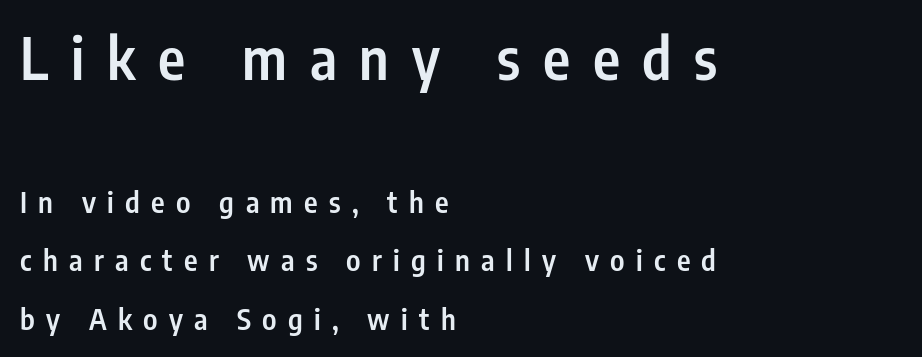
The image shows 58 px semibold, condensed sans-serif type, upright; set left-aligned, loose line spacing (2.01x), unusually wide letter spacing (+0.39 em), not underlined; the first (top) block is 2.0x larger; low stroke contrast and a medium x-height.
